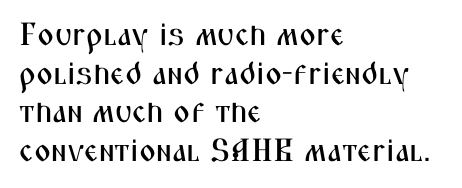
The image shows 32 px condensed sans-serif type, upright; set left-aligned, line spacing 1.21x, normal letter spacing, not underlined; medium stroke contrast and a medium x-height.
